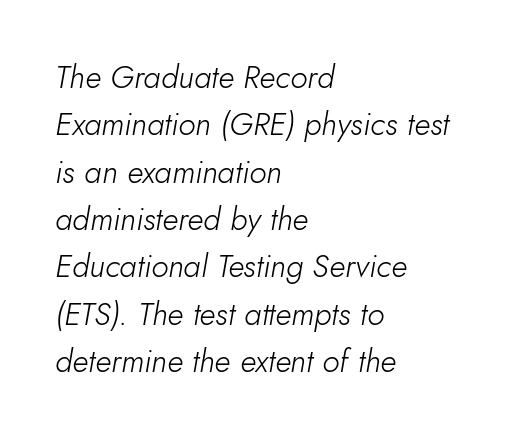
The image shows 32 px light type, italic (leaning right); set left-aligned, normal line spacing (1.48x), normal letter spacing, not underlined; low stroke contrast and a small x-height.
